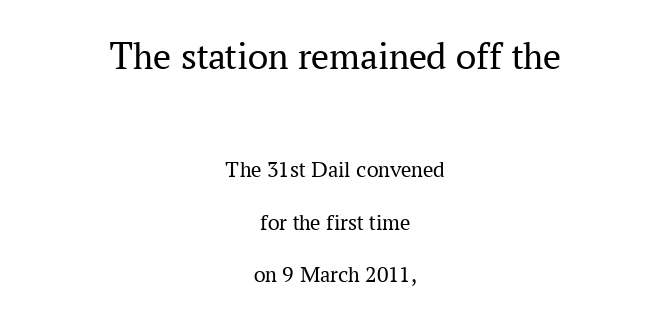
Q: Is the text bold? A: No.
Q: Is the text italic (slanted)? A: No, it is upright.
Q: Is the typeface a serif or a sans-serif typeface? A: Serif.
Q: Is the text underlined? A: No.
Q: How is the paragraph aligned? A: Centered.
Q: Is the spacing between letters normal or unusually wide? A: Normal.
Q: Is the spacing between lines tight, normal or loose? A: Loose.
Q: Which block of text is set in a larger size, the first (top) or the second (bottom)? A: The first (top) one.
Q: Width (condensed, normal, or wide)? A: Normal.
Q: Stroke contrast? A: Medium.
Q: x-height? A: Medium.
Q: Monospaced? A: No.
